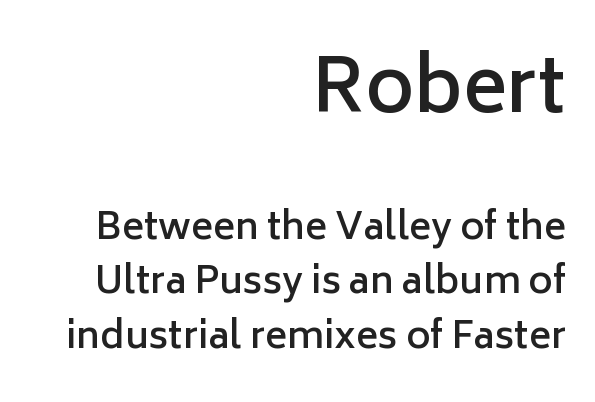
Q: Is the text bold? A: Semi-bold.
Q: Is the text italic (slanted)? A: No, it is upright.
Q: Is the typeface a serif or a sans-serif typeface? A: Sans-serif.
Q: Is the text underlined? A: No.
Q: How is the paragraph aligned? A: Right-aligned.
Q: Is the spacing between letters normal or unusually wide? A: Normal.
Q: Is the spacing between lines tight, normal or loose? A: Normal.
Q: Which block of text is set in a larger size, the first (top) or the second (bottom)? A: The first (top) one.
Q: Width (condensed, normal, or wide)? A: Normal.
Q: Stroke contrast? A: Low.
Q: x-height? A: Medium.
Q: Monospaced? A: No.
